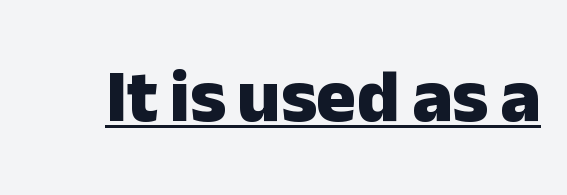
The image shows 75 px heavy sans-serif type, upright; set normal letter spacing, underlined; low stroke contrast and a medium x-height.
